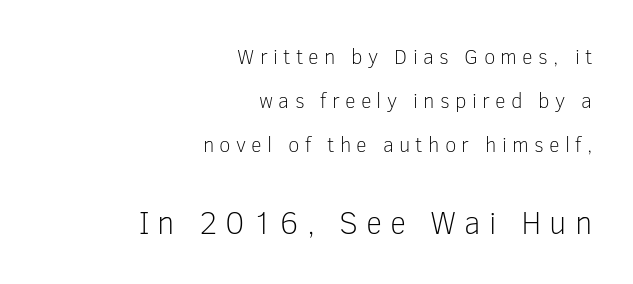
The image shows 32 px light sans-serif type, upright; set right-aligned, loose line spacing (2.1x), unusually wide letter spacing (+0.25 em), not underlined; the second (bottom) block is 1.52x larger; low stroke contrast and a medium x-height.
